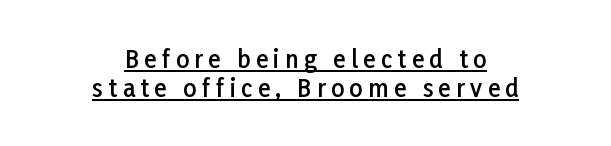
Q: Is the text bold? A: Semi-bold.
Q: Is the text italic (slanted)? A: No, it is upright.
Q: Is the text underlined? A: Yes.
Q: How is the paragraph aligned? A: Centered.
Q: Is the spacing between letters normal or unusually wide? A: Unusually wide.
